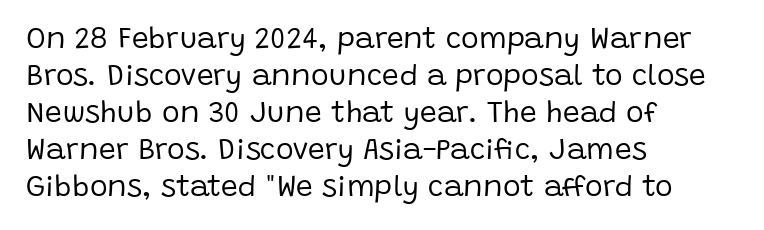
Q: Is the text bold? A: No.
Q: Is the text italic (slanted)? A: No, it is upright.
Q: Is the typeface a serif or a sans-serif typeface? A: Sans-serif.
Q: Is the text underlined? A: No.
Q: How is the paragraph aligned? A: Left-aligned.
Q: Is the spacing between letters normal or unusually wide? A: Normal.
Q: Width (condensed, normal, or wide)? A: Normal.
Q: Stroke contrast? A: Low.
Q: x-height? A: Large.
Q: Monospaced? A: No.
